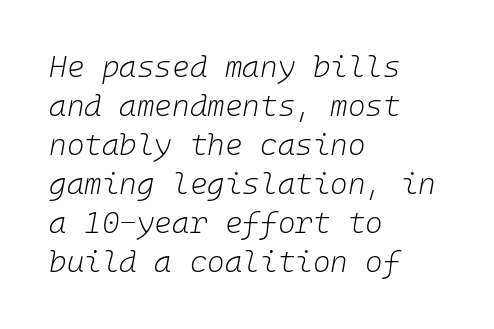
The image shows 30 px light type, italic (leaning right); set left-aligned, normal line spacing (1.3x), normal letter spacing, not underlined; low stroke contrast and a medium x-height.
